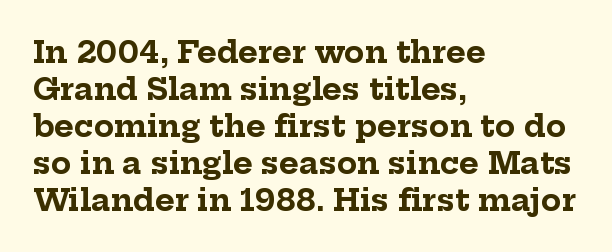
Q: Is the text bold? A: Yes.
Q: Is the text italic (slanted)? A: No, it is upright.
Q: Is the typeface a serif or a sans-serif typeface? A: Serif.
Q: Is the text underlined? A: No.
Q: How is the paragraph aligned? A: Left-aligned.
Q: Is the spacing between letters normal or unusually wide? A: Normal.
Q: Width (condensed, normal, or wide)? A: Normal.
Q: Stroke contrast? A: Low.
Q: x-height? A: Medium.
Q: Monospaced? A: No.
